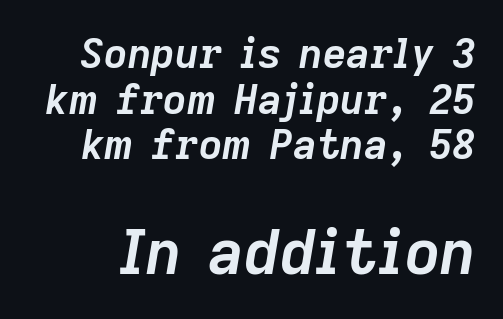
Q: Is the text bold? A: Yes.
Q: Is the text italic (slanted)? A: Yes, it leans right by about 9 degrees.
Q: Is the text underlined? A: No.
Q: Is the spacing between letters normal or unusually wide? A: Normal.
Q: Is the spacing between lines tight, normal or loose? A: Tight.
Q: Which block of text is set in a larger size, the first (top) or the second (bottom)? A: The second (bottom) one.
Q: Width (condensed, normal, or wide)? A: Normal.
Q: Stroke contrast? A: Low.
Q: x-height? A: Medium.
Q: Monospaced? A: No.
